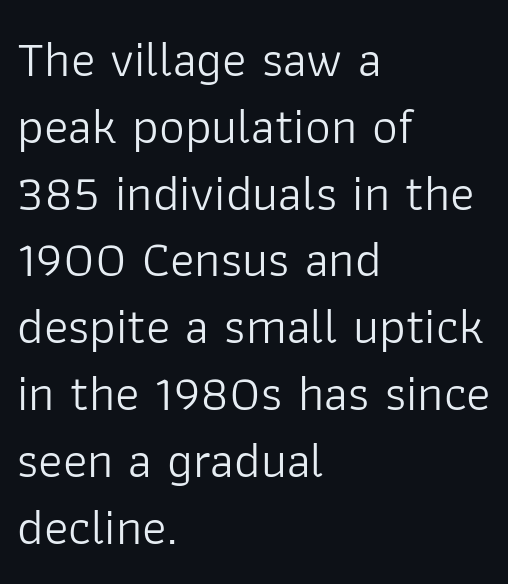
{"serif": "no", "italic": "no", "bold": "no", "weight": "light", "width": "normal", "stroke_contrast": "low", "x_height": "medium", "monospaced": "no", "underline": "no", "align": "left", "line_spacing": "normal", "line_spacing_ratio": 1.31, "letter_spacing": "normal", "letter_spacing_em": 0.0, "glyph_px": 51}
